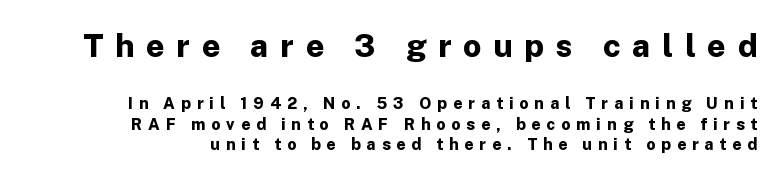
Short note: letters widely spaced. The space between consecutive lines is moderate. Plenty of ink on the page — the face is bold. You could not count columns in this text — the font is proportionally spaced. Notice how the stems are strictly vertical — no italics here. The passage shown is not underscored anywhere.
